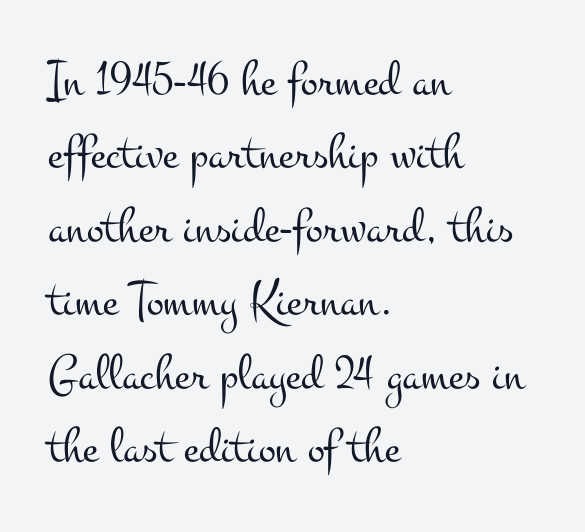
Q: Is the text bold? A: No.
Q: Is the text italic (slanted)? A: Yes.
Q: Is the typeface a serif or a sans-serif typeface? A: Serif.
Q: Is the text underlined? A: No.
Q: How is the paragraph aligned? A: Left-aligned.
Q: Is the spacing between letters normal or unusually wide? A: Normal.
Q: Is the spacing between lines tight, normal or loose? A: Normal.
Q: Width (condensed, normal, or wide)? A: Wide.
Q: Stroke contrast? A: Medium.
Q: x-height? A: Small.
Q: Monospaced? A: No.
